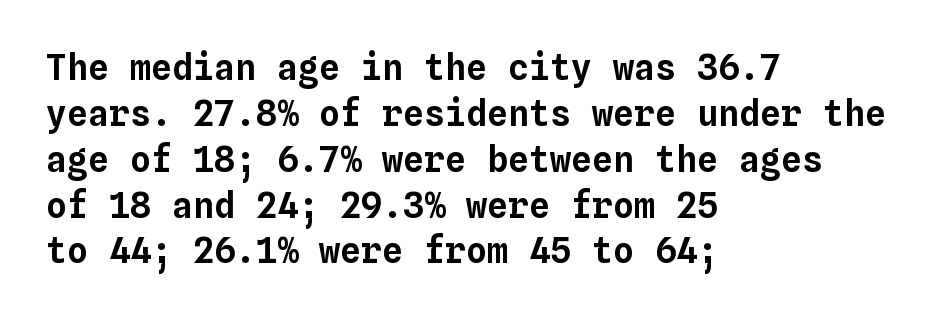
The image shows 35 px text type, upright, monospaced; set left-aligned, normal line spacing (1.31x), normal letter spacing, not underlined; low stroke contrast and a medium x-height.
